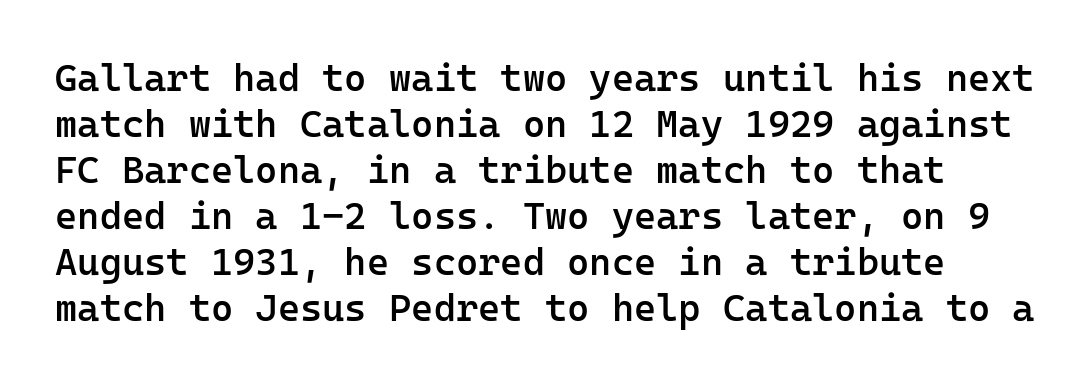
The image shows 38 px semibold sans-serif type, upright, monospaced; set line spacing 1.21x, normal letter spacing, not underlined; low stroke contrast and a medium x-height.
